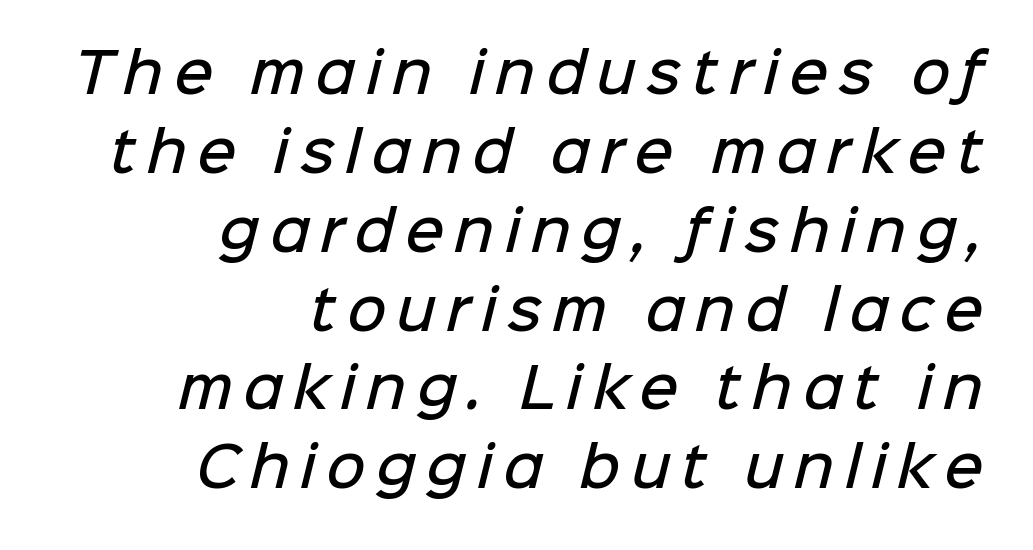
Q: Is the text bold? A: Semi-bold.
Q: Is the typeface a serif or a sans-serif typeface? A: Sans-serif.
Q: Is the text underlined? A: No.
Q: How is the paragraph aligned? A: Right-aligned.
Q: Is the spacing between lines tight, normal or loose? A: Normal.
Q: Width (condensed, normal, or wide)? A: Normal.
Q: Stroke contrast? A: Low.
Q: x-height? A: Medium.
Q: Monospaced? A: No.
